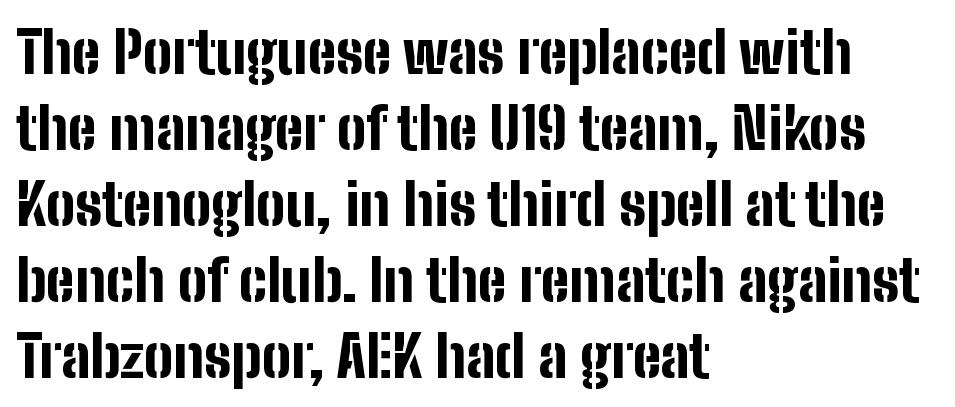
Q: Is the text bold? A: Yes.
Q: Is the text italic (slanted)? A: No, it is upright.
Q: Is the typeface a serif or a sans-serif typeface? A: Sans-serif.
Q: Is the text underlined? A: No.
Q: How is the paragraph aligned? A: Left-aligned.
Q: Is the spacing between letters normal or unusually wide? A: Normal.
Q: Is the spacing between lines tight, normal or loose? A: Normal.
Q: Width (condensed, normal, or wide)? A: Condensed.
Q: Stroke contrast? A: Low.
Q: x-height? A: Medium.
Q: Monospaced? A: No.
